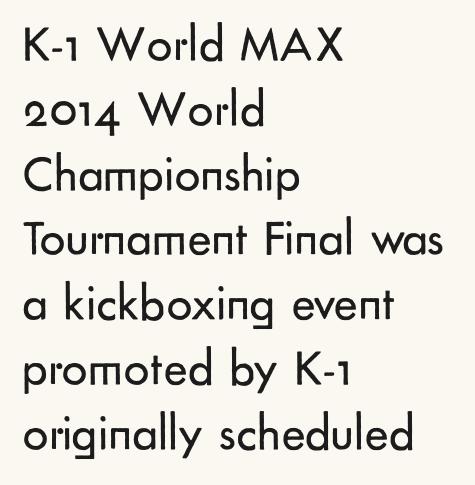
The image shows 51 px regular-weight sans-serif type, upright; set left-aligned, normal line spacing (1.27x), normal letter spacing, not underlined; low stroke contrast and a small x-height.
